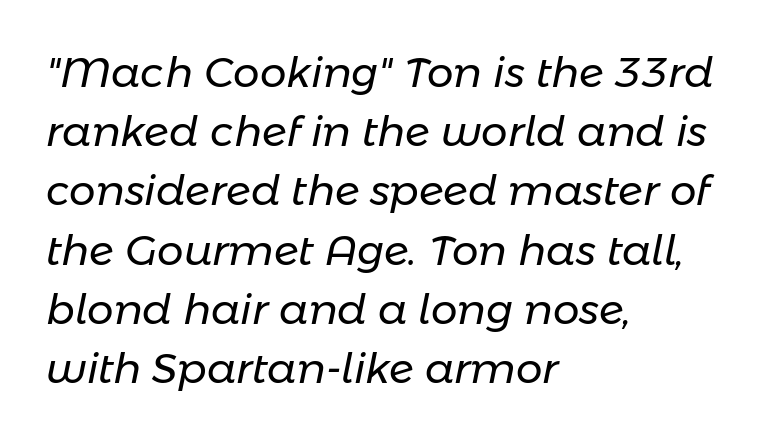
{"italic": "yes", "lean": "right", "slant_degrees": 11, "bold": "no", "weight": "regular", "width": "normal", "stroke_contrast": "low", "x_height": "medium", "monospaced": "no", "underline": "no", "align": "left", "line_spacing": "normal", "line_spacing_ratio": 1.41, "letter_spacing": "normal", "letter_spacing_em": 0.0, "glyph_px": 42}
